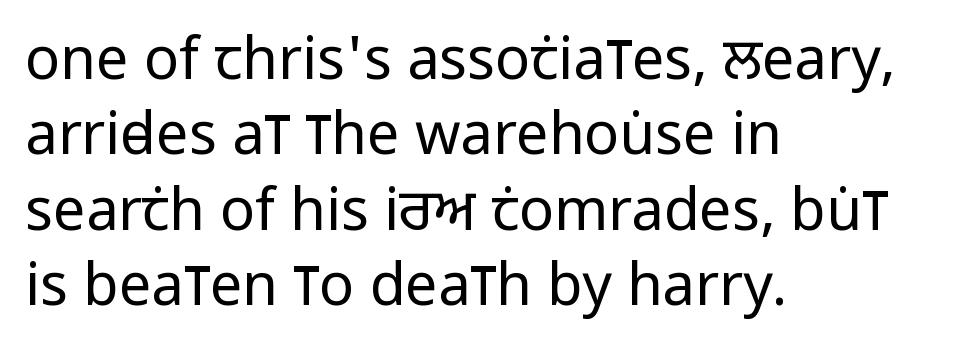
Q: Is the text bold? A: No.
Q: Is the text italic (slanted)? A: No, it is upright.
Q: Is the typeface a serif or a sans-serif typeface? A: Sans-serif.
Q: Is the text underlined? A: No.
Q: How is the paragraph aligned? A: Left-aligned.
Q: Is the spacing between letters normal or unusually wide? A: Normal.
Q: Is the spacing between lines tight, normal or loose? A: Normal.
Q: Width (condensed, normal, or wide)? A: Condensed.
Q: Stroke contrast? A: Low.
Q: x-height? A: Large.
Q: Monospaced? A: No.
